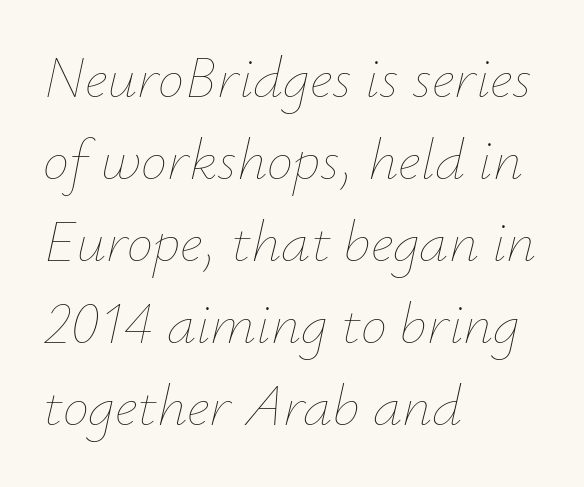
Q: Is the text bold? A: No.
Q: Is the text italic (slanted)? A: Yes, it leans right by about 12 degrees.
Q: Is the text underlined? A: No.
Q: How is the paragraph aligned? A: Left-aligned.
Q: Is the spacing between letters normal or unusually wide? A: Normal.
Q: Is the spacing between lines tight, normal or loose? A: Normal.
Q: Width (condensed, normal, or wide)? A: Normal.
Q: Stroke contrast? A: Low.
Q: x-height? A: Small.
Q: Monospaced? A: No.
